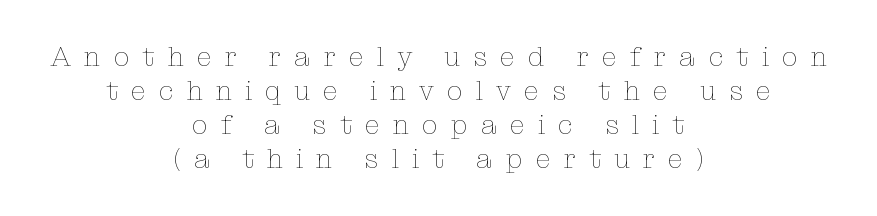
The image shows 28 px thin type, upright; set centered, line spacing 1.22x, unusually wide letter spacing (+0.46 em), not underlined; low stroke contrast and a medium x-height.
